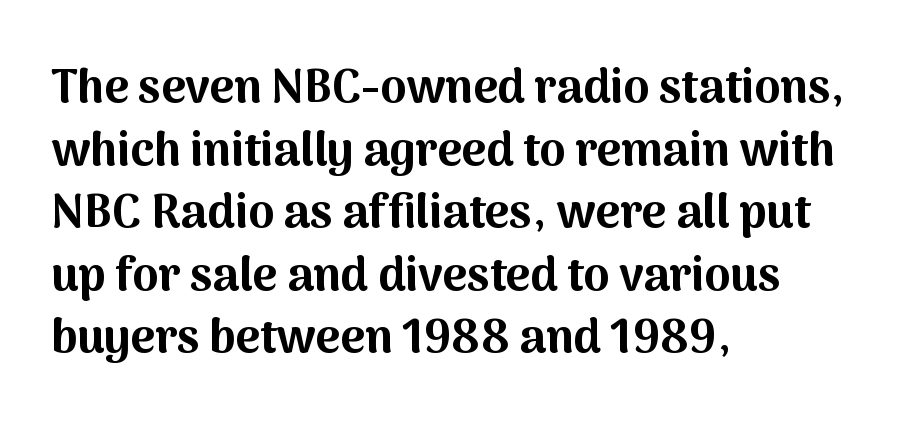
Compared with an ordinary text face, these strokes are far heavier — a full bold. Every row of glyphs begins at an identical x-position on the left. Each word holds together tightly as a unit, with standard inter-letter gaps. The lines sit at an ordinary, default distance from one another.
